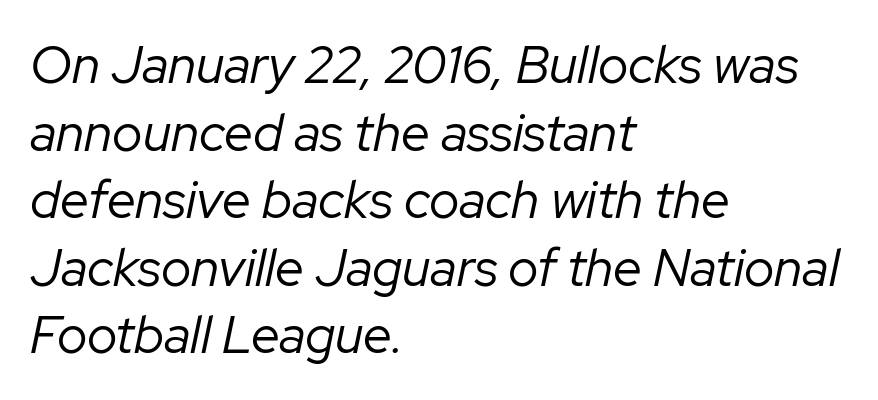
{"italic": "yes", "lean": "right", "slant_degrees": 12, "bold": "no", "weight": "regular", "width": "normal", "stroke_contrast": "low", "x_height": "medium", "monospaced": "no", "underline": "no", "align": "left", "line_spacing": "normal", "line_spacing_ratio": 1.3, "letter_spacing": "normal", "letter_spacing_em": 0.0, "glyph_px": 52}
